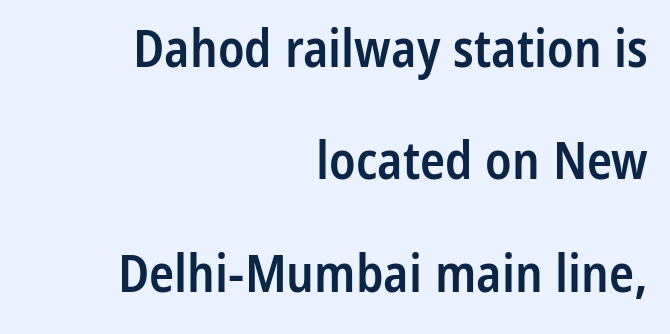
Q: Is the text bold? A: Semi-bold.
Q: Is the text italic (slanted)? A: No, it is upright.
Q: Is the typeface a serif or a sans-serif typeface? A: Sans-serif.
Q: Is the text underlined? A: No.
Q: How is the paragraph aligned? A: Right-aligned.
Q: Is the spacing between letters normal or unusually wide? A: Normal.
Q: Is the spacing between lines tight, normal or loose? A: Loose.
Q: Width (condensed, normal, or wide)? A: Condensed.
Q: Stroke contrast? A: Low.
Q: x-height? A: Medium.
Q: Monospaced? A: No.
